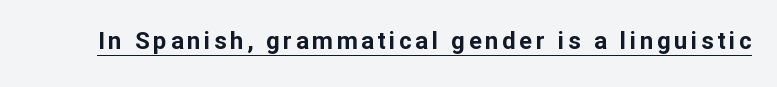
The string is rendered with underlining switched on. The face used here has the dense, thick strokes of a bold. This is roman type, the default non-slanted kind.
